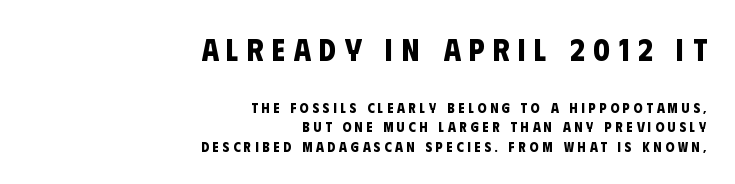
{"serif": "no", "bold": "yes", "weight": "bold", "width": "condensed", "stroke_contrast": "low", "x_height": "large", "monospaced": "no", "underline": "no", "align": "right", "line_spacing": "normal", "line_spacing_ratio": 1.41, "letter_spacing": "wide", "letter_spacing_em": 0.27, "larger_block": "first", "size_ratio": 2.21, "glyph_px": 31}
